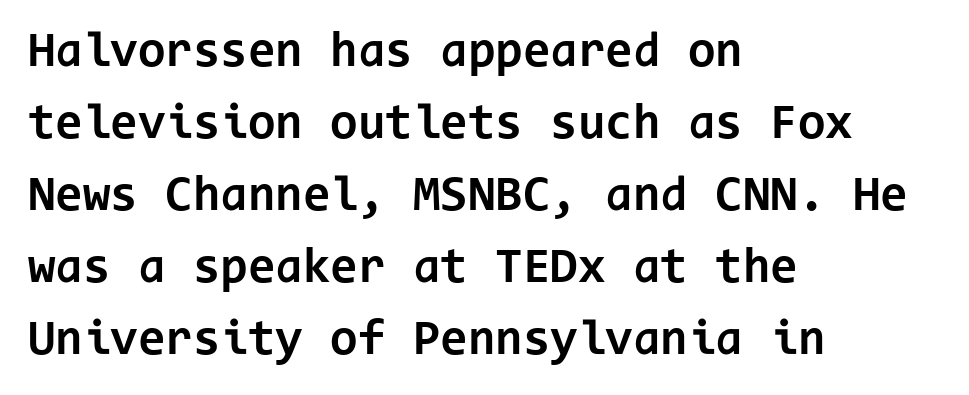
{"serif": "no", "italic": "no", "bold": "yes", "weight": "bold", "width": "normal", "stroke_contrast": "low", "x_height": "medium", "monospaced": "yes", "underline": "no", "align": "left", "line_spacing": "normal", "line_spacing_ratio": 1.44, "letter_spacing": "normal", "letter_spacing_em": 0.0, "glyph_px": 50}
